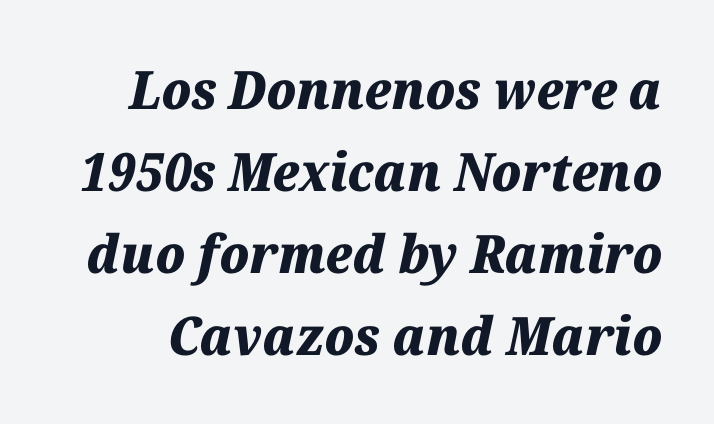
Q: Is the text bold? A: Yes.
Q: Is the text italic (slanted)? A: Yes, it leans right by about 12 degrees.
Q: Is the text underlined? A: No.
Q: Is the spacing between letters normal or unusually wide? A: Normal.
Q: Is the spacing between lines tight, normal or loose? A: Normal.
Q: Width (condensed, normal, or wide)? A: Normal.
Q: Stroke contrast? A: Medium.
Q: x-height? A: Medium.
Q: Monospaced? A: No.
